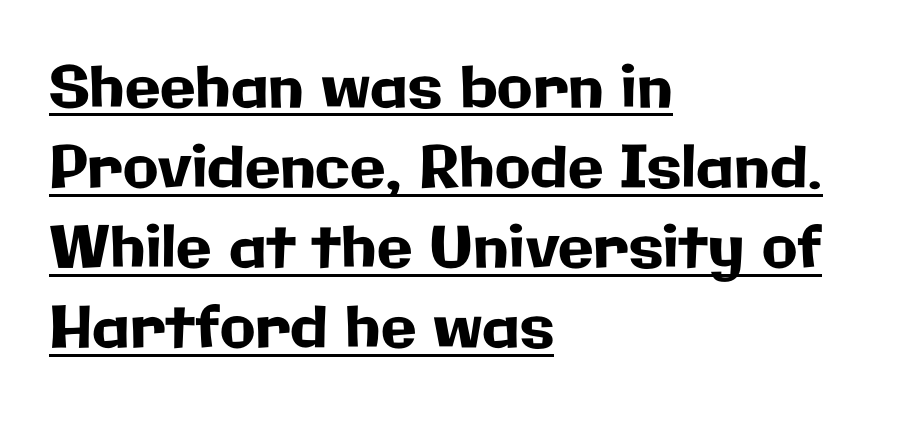
The image shows 58 px sans-serif type, upright; set left-aligned, normal line spacing (1.38x), normal letter spacing, underlined; low stroke contrast and a medium x-height.
